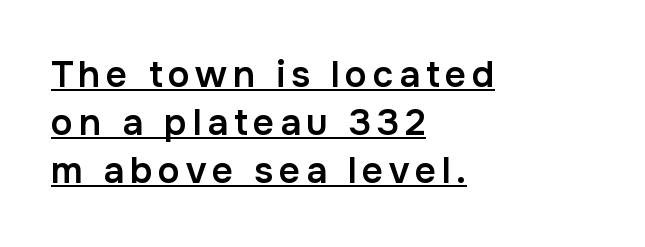
Q: Is the text bold? A: Semi-bold.
Q: Is the text italic (slanted)? A: No, it is upright.
Q: Is the typeface a serif or a sans-serif typeface? A: Sans-serif.
Q: Is the text underlined? A: Yes.
Q: How is the paragraph aligned? A: Left-aligned.
Q: Is the spacing between lines tight, normal or loose? A: Normal.
Q: Width (condensed, normal, or wide)? A: Normal.
Q: Stroke contrast? A: Low.
Q: x-height? A: Medium.
Q: Monospaced? A: No.
